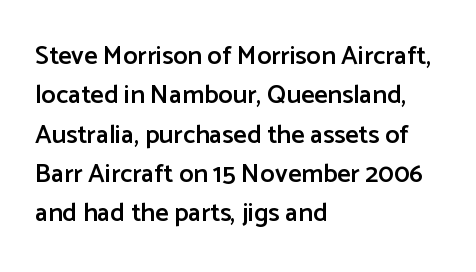
The image shows 26 px text type, upright; set left-aligned, normal line spacing (1.51x), normal letter spacing, not underlined.
